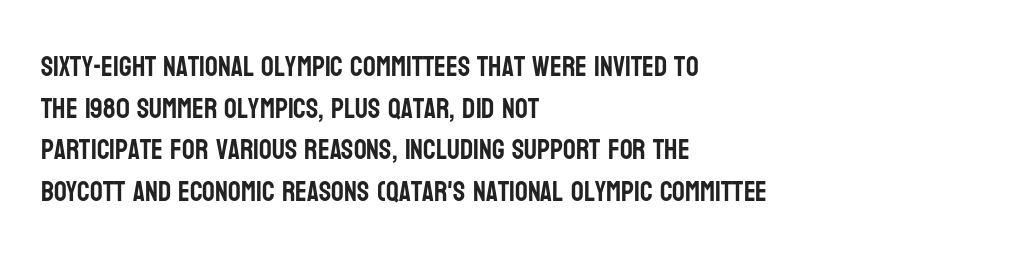
The image shows 28 px condensed sans-serif type, upright; set left-aligned, normal line spacing (1.49x), normal letter spacing, not underlined; low stroke contrast and a large x-height.
